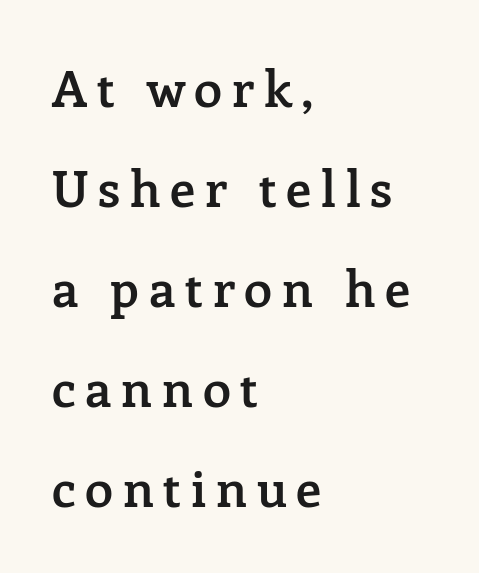
The text block is weighted toward the left margin, trailing off unevenly rightward. In terms of posture, this sample is upright. Letterform terminals end in serifs throughout the passage. The face used here is proportionally spaced, like ordinary book or web type. Type without underlining.
